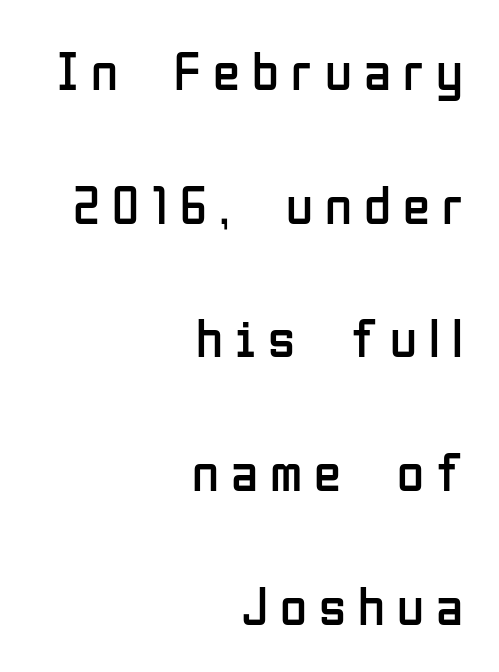
{"serif": "no", "italic": "no", "bold": "no", "weight": "regular", "width": "condensed", "stroke_contrast": "low", "x_height": "medium", "monospaced": "no", "underline": "no", "align": "right", "line_spacing": "loose", "line_spacing_ratio": 2.43, "letter_spacing": "wide", "letter_spacing_em": 0.22, "glyph_px": 55}
